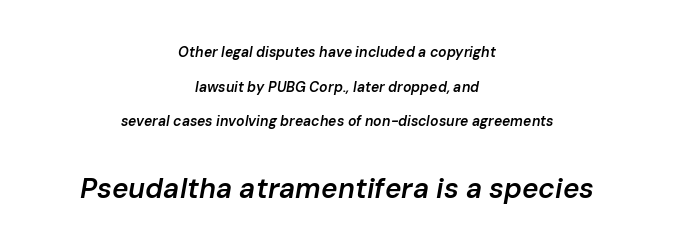
{"italic": "yes", "lean": "right", "slant_degrees": 10, "bold": "semi", "weight": "semibold", "width": "normal", "stroke_contrast": "low", "x_height": "medium", "monospaced": "no", "underline": "no", "align": "center", "line_spacing": "loose", "line_spacing_ratio": 2.48, "letter_spacing": "normal", "letter_spacing_em": 0.0, "larger_block": "second", "size_ratio": 2.0, "glyph_px": 28}
